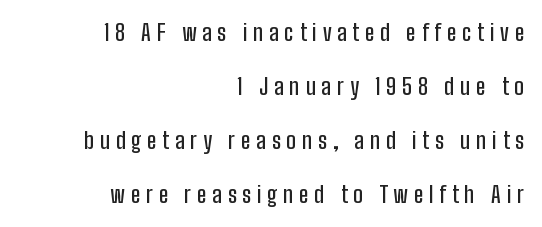
Q: Is the text italic (slanted)? A: No, it is upright.
Q: Is the text underlined? A: No.
Q: How is the paragraph aligned? A: Right-aligned.
Q: Is the spacing between letters normal or unusually wide? A: Unusually wide.
Q: Is the spacing between lines tight, normal or loose? A: Loose.
